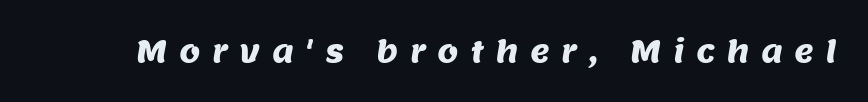
The rendering inserts visible extra space after every character. This sample has the flowing, uneven cadence of proportional lettering. Does the type have serifs? No, each stem ends abruptly. Descenders hang freely into open space.
